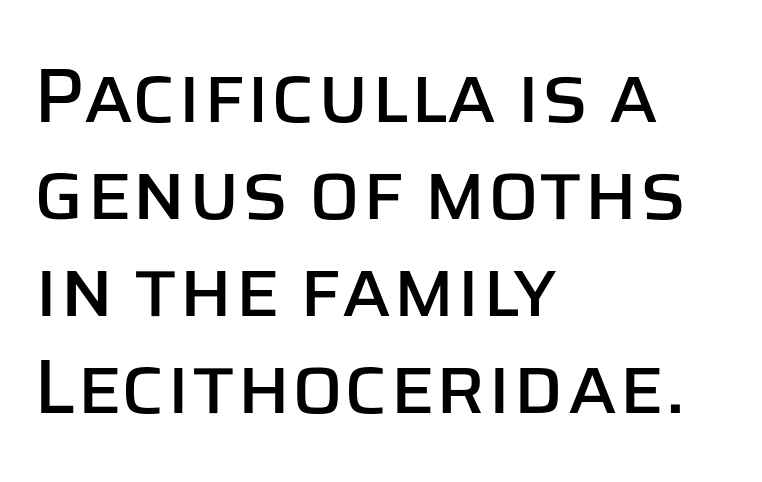
{"serif": "no", "italic": "no", "width": "normal", "stroke_contrast": "low", "x_height": "large", "monospaced": "no", "underline": "no", "align": "left", "line_spacing": "normal", "line_spacing_ratio": 1.26, "letter_spacing": "normal", "letter_spacing_em": 0.0, "glyph_px": 77}
